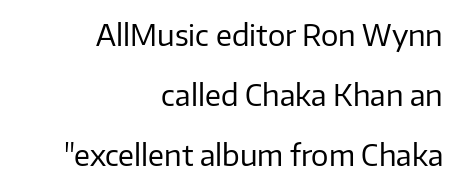
The face used here is a sans, in the tradition of grotesques and geometrics. The baseline area is clear. Summary of weight: not heavy and not bold. Think of a printed novel: that variable character pitch is what you see here.
